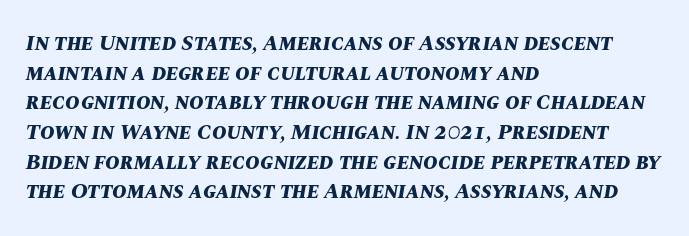
{"italic": "yes", "lean": "right", "slant_degrees": 10, "bold": "yes", "underline": "no", "align": "left", "line_spacing": "normal", "line_spacing_ratio": 1.35, "letter_spacing": "normal", "letter_spacing_em": 0.0, "glyph_px": 22}
